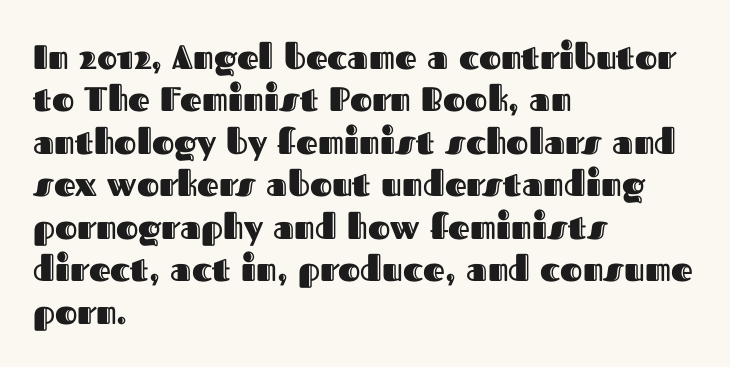
The image shows 34 px text type, upright; set left-aligned, normal line spacing (1.25x), normal letter spacing, not underlined; a medium x-height.
